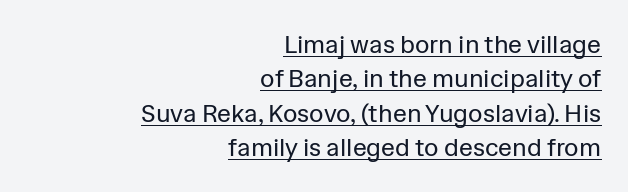
Compared with typical body copy, the letter spacing here is the same. Notice how a bar underscores the lettering throughout. Posture: straight, roman, zero tilt. No heavy texture on the line: the type isn't bold.
